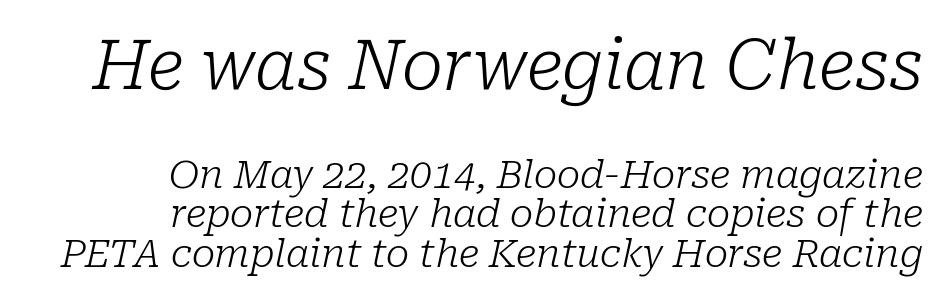
Q: Is the text bold? A: No.
Q: Is the text italic (slanted)? A: Yes, it leans right by about 10 degrees.
Q: Is the typeface a serif or a sans-serif typeface? A: Serif.
Q: Is the text underlined? A: No.
Q: How is the paragraph aligned? A: Right-aligned.
Q: Is the spacing between letters normal or unusually wide? A: Normal.
Q: Is the spacing between lines tight, normal or loose? A: Tight.
Q: Which block of text is set in a larger size, the first (top) or the second (bottom)? A: The first (top) one.
Q: Width (condensed, normal, or wide)? A: Normal.
Q: Stroke contrast? A: Low.
Q: x-height? A: Medium.
Q: Monospaced? A: No.
